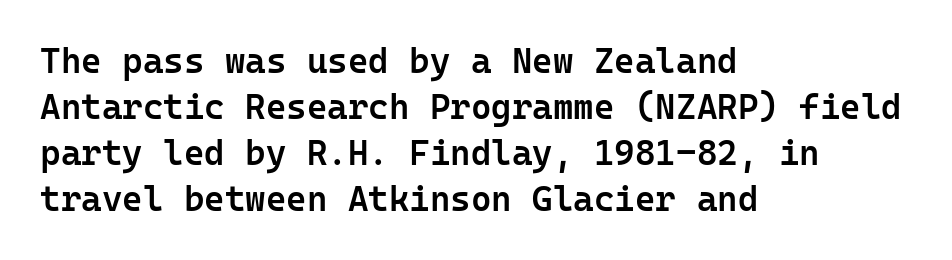
{"serif": "no", "italic": "no", "bold": "semi", "weight": "semibold", "width": "normal", "stroke_contrast": "low", "x_height": "medium", "monospaced": "yes", "underline": "no", "align": "left", "line_spacing": "normal", "line_spacing_ratio": 1.31, "letter_spacing": "normal", "letter_spacing_em": 0.0, "glyph_px": 35}
